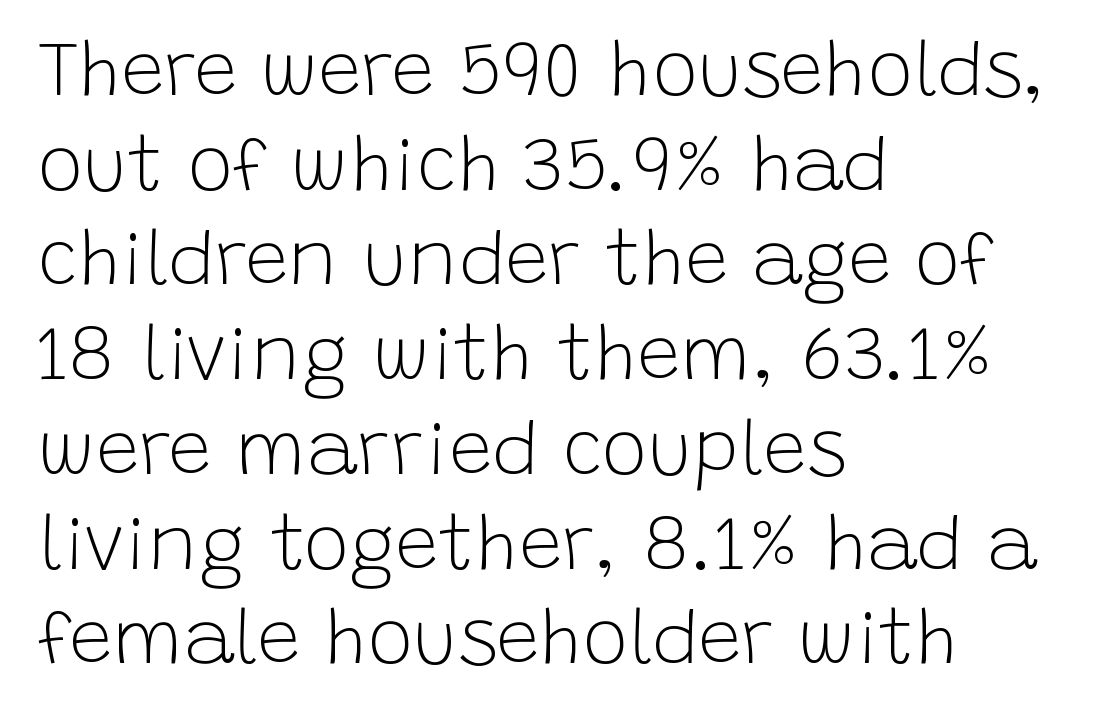
The image shows 77 px light sans-serif type, upright; set left-aligned, line spacing 1.23x, normal letter spacing, not underlined; low stroke contrast and a large x-height.
